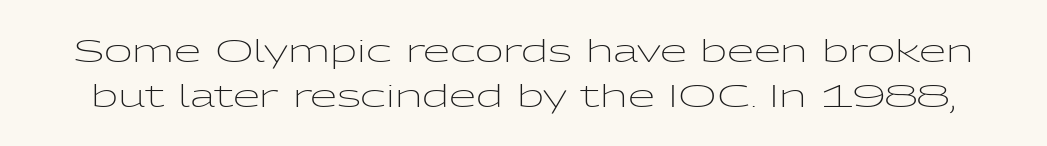
Q: Is the text bold? A: No.
Q: Is the text italic (slanted)? A: No, it is upright.
Q: Is the typeface a serif or a sans-serif typeface? A: Sans-serif.
Q: Is the text underlined? A: No.
Q: Is the spacing between letters normal or unusually wide? A: Normal.
Q: Is the spacing between lines tight, normal or loose? A: Normal.
Q: Width (condensed, normal, or wide)? A: Wide.
Q: Stroke contrast? A: Low.
Q: x-height? A: Medium.
Q: Monospaced? A: No.
